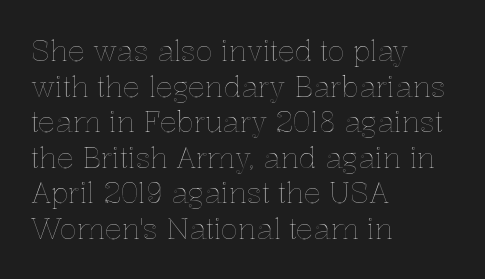
The paragraph shown leans on its left margin. The passage shown is not underscored anywhere. The space between consecutive lines is moderate. The tracking reads as untouched default to a designer's eye.
